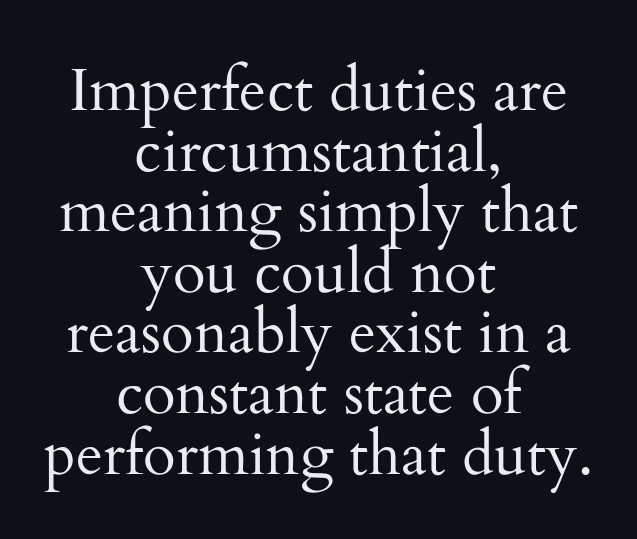
The image shows 60 px regular-weight serif type, upright; set centered, tight line spacing (1.01x), normal letter spacing, not underlined; medium stroke contrast and a small x-height.
